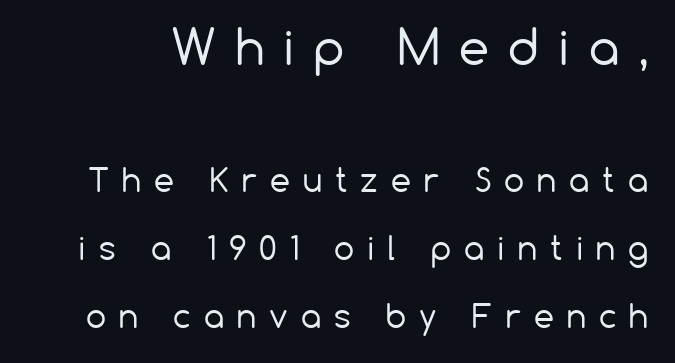
This reads as an unemphasized weight, regular at the heaviest. How would I describe the line gaps? Wide and relaxed. The passage shown is typeset with a sans-serif family. Bigger letters appear in the top chunk; the bottom chunk is reduced. Observe the wide spacing: letters keep a clear distance from each other. You could not count columns in this text — the font is proportionally spaced.
